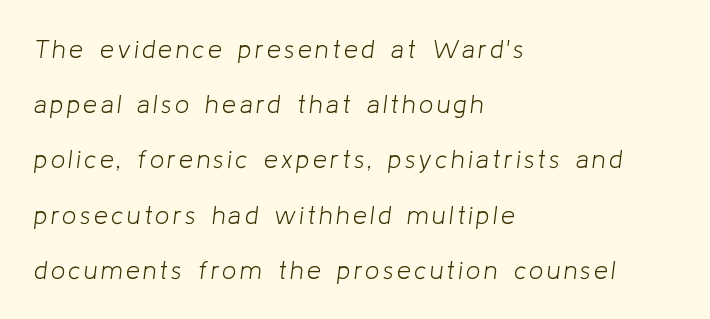
{"italic": "yes", "lean": "right", "slant_degrees": 8, "bold": "no", "underline": "no", "align": "left", "line_spacing": "loose", "line_spacing_ratio": 2.21, "glyph_px": 25}
